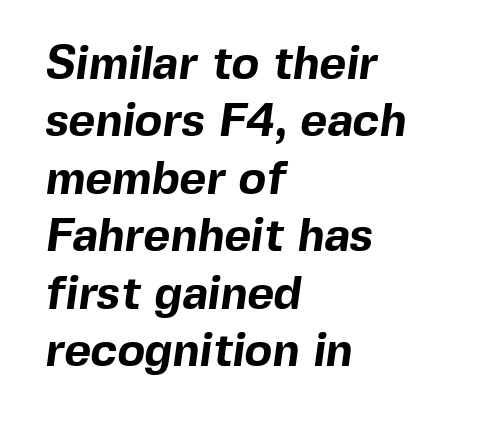
Layout note: lines flush left. If you measured baseline to baseline, you'd find a middling distance. Looks like regular typesetting: each glyph gets only the width it needs. Look at the bottom of the vertical strokes: they stop flat, with no serifs. On the weight axis this lands at bold, roughly 700. You could call the tracking neutral — neither tight nor loose.
